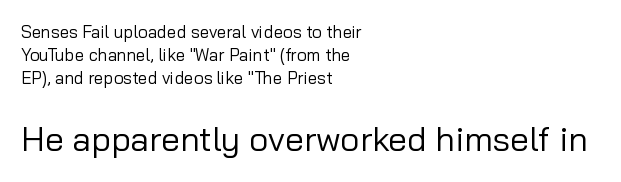
Character size in the trailing block exceeds that of the leading block. Ordinary non-slanted type is in use. The vertical gap from one line to the next is medium. Which margin do the lines hug? The left one — the right edge is uneven. The glyphs are unaccompanied by any horizontal stroke below them. The strokes are not fattened; the text isn't bold.
